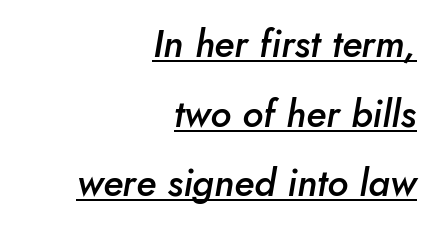
Nobody touched the tracking dial on this one. This is moderately heavy type, rendered in semibold. The rendering uses natural spacing where letterforms have individual widths. Horizontally, the lines are justified to the trailing edge only. Notice how a bar underscores the lettering throughout. Emphasis-style slanted type is in use.
